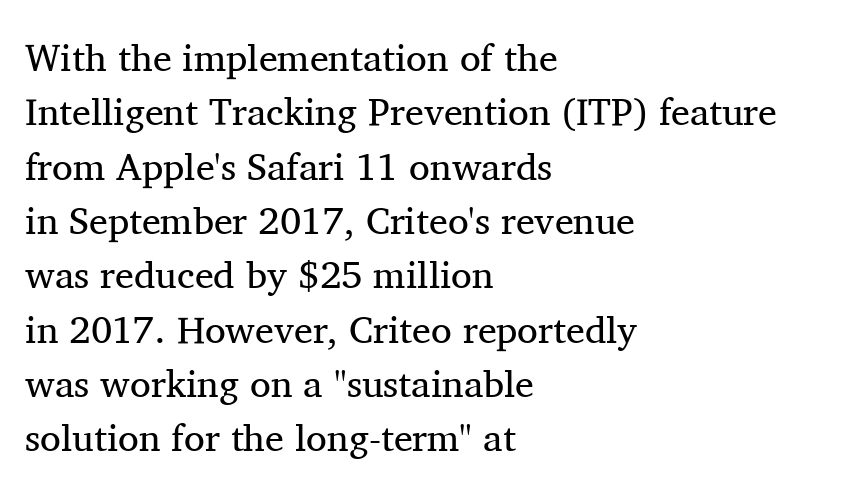
The image shows 38 px regular-weight serif type, upright; set left-aligned, normal line spacing (1.43x), normal letter spacing, not underlined; medium stroke contrast and a medium x-height.
